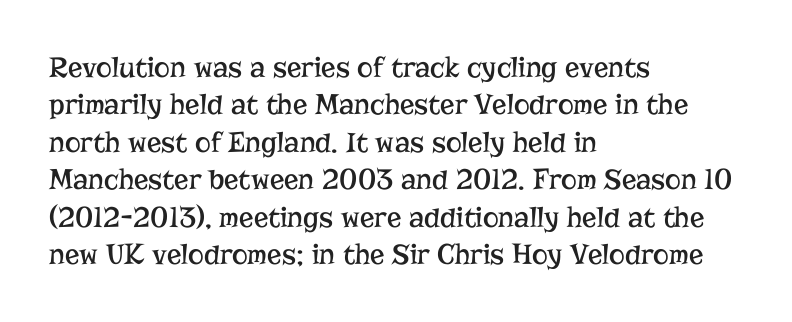
{"serif": "yes", "italic": "no", "bold": "no", "weight": "regular", "width": "normal", "stroke_contrast": "low", "x_height": "medium", "monospaced": "no", "underline": "no", "align": "left", "line_spacing": "normal", "line_spacing_ratio": 1.25, "letter_spacing": "normal", "letter_spacing_em": 0.0, "glyph_px": 30}
